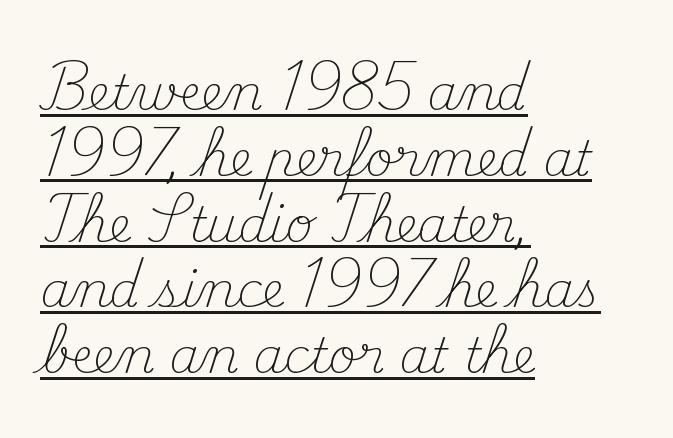
The image shows 48 px light serif type; set left-aligned, normal line spacing (1.37x), normal letter spacing, underlined; medium stroke contrast and a small x-height.
